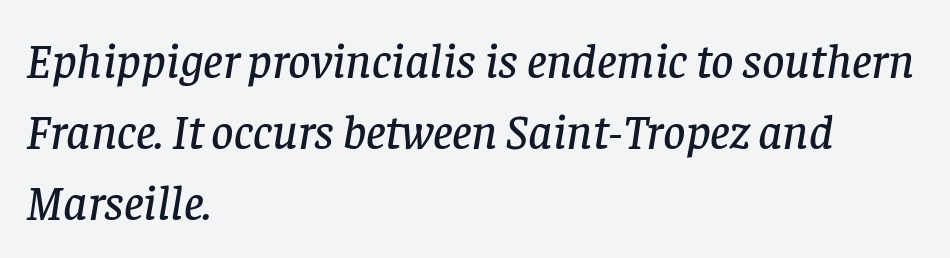
Each letter keeps its own natural width here, so spacing adapts to shape. Is the letter spacing exaggerated? No — it looks like the ordinary default. The words here are not underlined. Characters are canted at an angle relative to the baseline's perpendicular.
